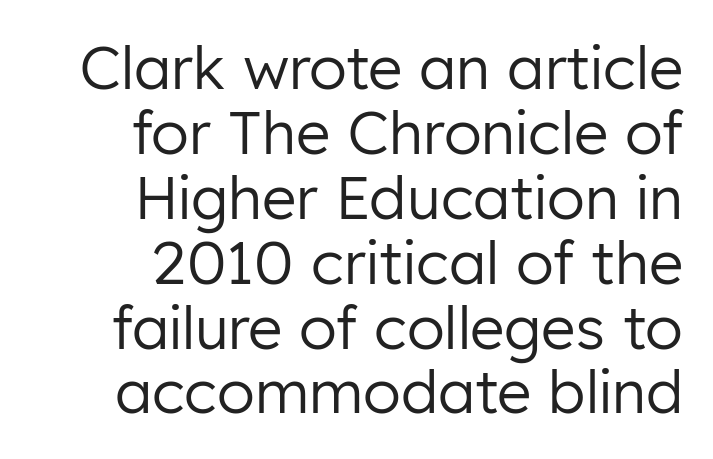
Q: Is the text bold? A: No.
Q: Is the text italic (slanted)? A: No, it is upright.
Q: Is the typeface a serif or a sans-serif typeface? A: Sans-serif.
Q: Is the text underlined? A: No.
Q: How is the paragraph aligned? A: Right-aligned.
Q: Is the spacing between letters normal or unusually wide? A: Normal.
Q: Is the spacing between lines tight, normal or loose? A: Tight.
Q: Width (condensed, normal, or wide)? A: Normal.
Q: Stroke contrast? A: Low.
Q: x-height? A: Medium.
Q: Monospaced? A: No.
